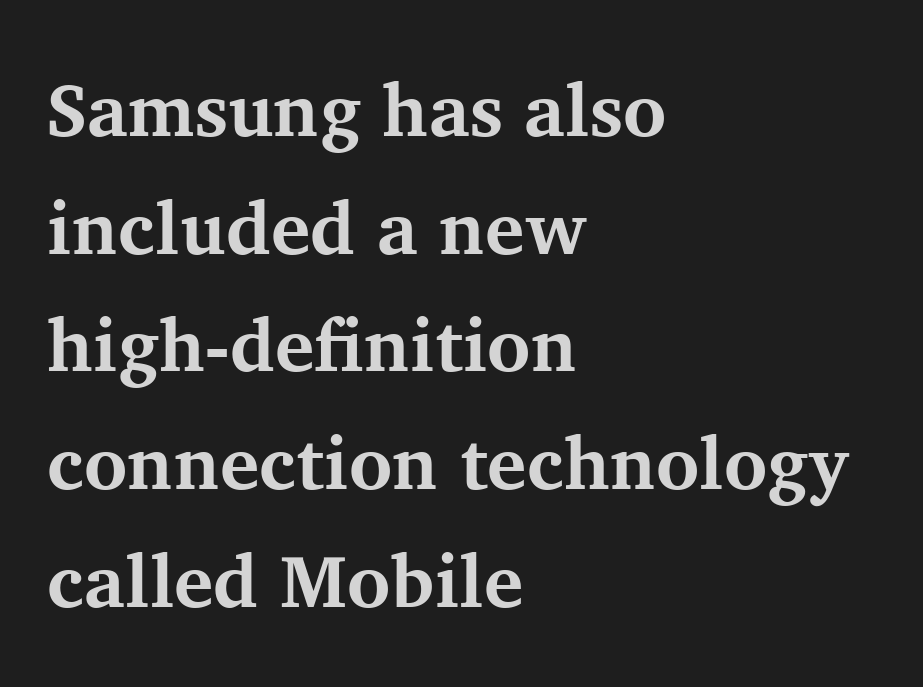
Q: Is the text bold? A: Yes.
Q: Is the text italic (slanted)? A: No, it is upright.
Q: Is the typeface a serif or a sans-serif typeface? A: Serif.
Q: Is the text underlined? A: No.
Q: How is the paragraph aligned? A: Left-aligned.
Q: Is the spacing between letters normal or unusually wide? A: Normal.
Q: Is the spacing between lines tight, normal or loose? A: Normal.
Q: Width (condensed, normal, or wide)? A: Normal.
Q: Stroke contrast? A: Medium.
Q: x-height? A: Medium.
Q: Monospaced? A: No.
